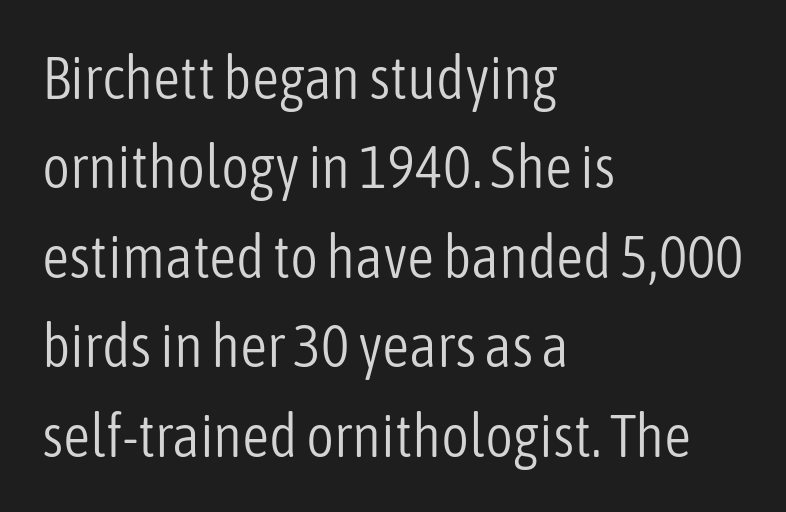
Students, observe: this is what conventionally led text looks like. The zone under the glyphs is completely vacant. The font sits on the lighter half of the weight spectrum, regular included. Proportional: the letters do not fall into vertical columns.
